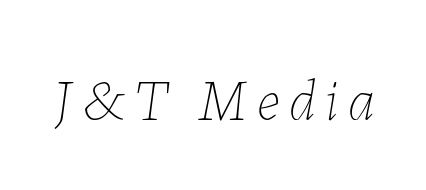
{"italic": "yes", "lean": "right", "slant_degrees": 7, "bold": "no", "weight": "thin", "width": "normal", "stroke_contrast": "low", "x_height": "medium", "monospaced": "no", "underline": "no", "glyph_px": 59}
